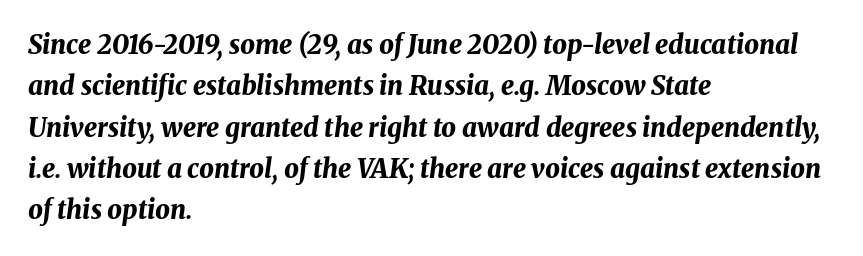
{"italic": "yes", "lean": "right", "slant_degrees": 8, "bold": "yes", "underline": "no", "align": "left", "line_spacing": "normal", "line_spacing_ratio": 1.59, "letter_spacing": "normal", "letter_spacing_em": 0.0, "glyph_px": 26}
